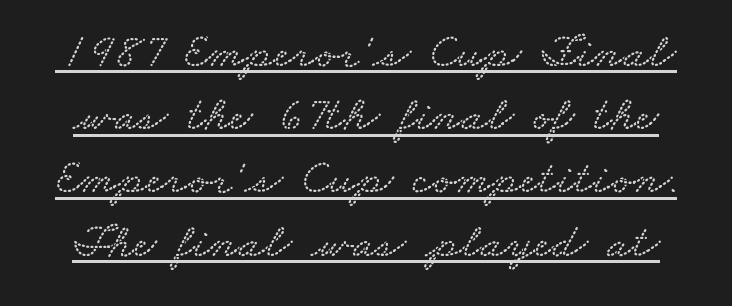
The image shows 49 px wide type; set normal line spacing (1.29x), normal letter spacing, underlined; low stroke contrast and a small x-height.
